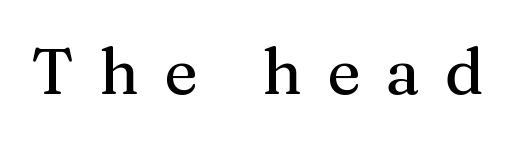
The image shows 64 px serif type, upright; set unusually wide letter spacing (+0.39 em), not underlined; medium stroke contrast and a medium x-height.
